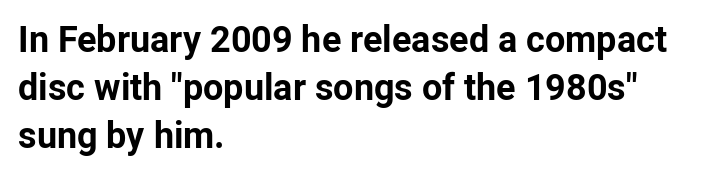
Are there feet on the stems? There aren't — it's a sans. Bold? Absolutely — the strokes are thick and heavy. In CSS terms this would be text-align: left. Quick note: interline space is typical.
